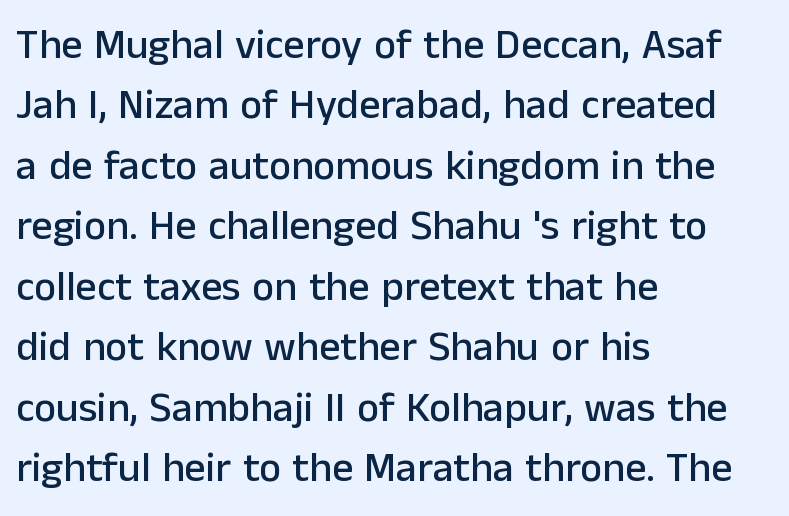
{"serif": "no", "italic": "no", "width": "normal", "stroke_contrast": "low", "x_height": "medium", "monospaced": "no", "underline": "no", "align": "left", "line_spacing": "normal", "line_spacing_ratio": 1.44, "letter_spacing": "normal", "letter_spacing_em": 0.0, "glyph_px": 42}
